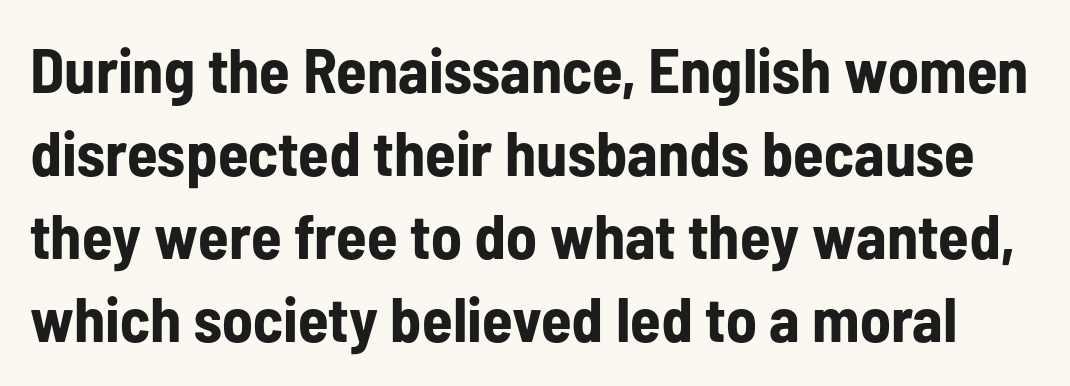
The image shows 63 px bold, condensed sans-serif type, upright; set normal line spacing (1.32x), normal letter spacing, not underlined; low stroke contrast and a medium x-height.
